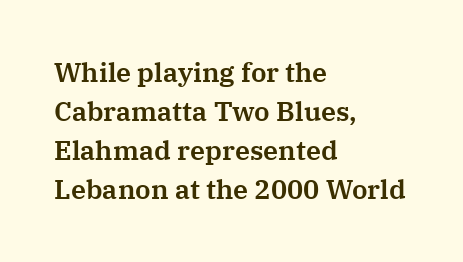
The image shows 27 px text type, upright; set left-aligned, normal line spacing (1.45x), normal letter spacing, not underlined.
